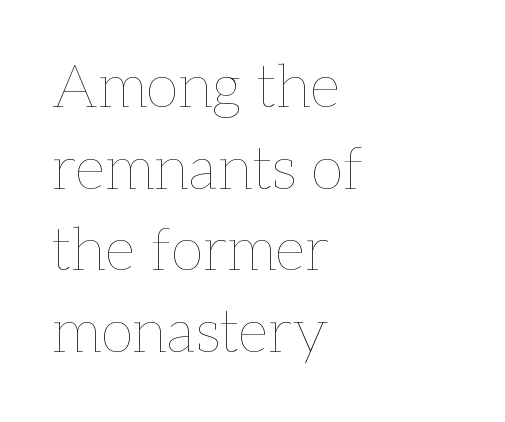
Q: Is the text bold? A: No.
Q: Is the text italic (slanted)? A: No, it is upright.
Q: Is the text underlined? A: No.
Q: How is the paragraph aligned? A: Left-aligned.
Q: Is the spacing between letters normal or unusually wide? A: Normal.
Q: Is the spacing between lines tight, normal or loose? A: Normal.
Q: Width (condensed, normal, or wide)? A: Normal.
Q: Stroke contrast? A: Low.
Q: x-height? A: Medium.
Q: Monospaced? A: No.
